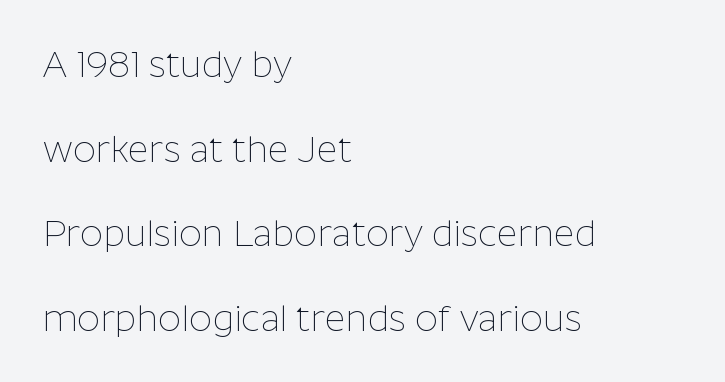
What kind of face is this? One without serifs — a sans. The space between consecutive lines is lavish. Underline: absent. Posture: vertical. Each stroke keeps to a modest, everyday thickness or less. Line beginnings align vertically; line endings do not.
